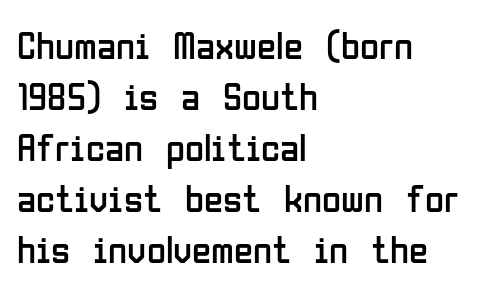
The image shows 39 px regular-weight, condensed sans-serif type, upright; set left-aligned, normal line spacing (1.31x), normal letter spacing, not underlined; low stroke contrast and a medium x-height.
